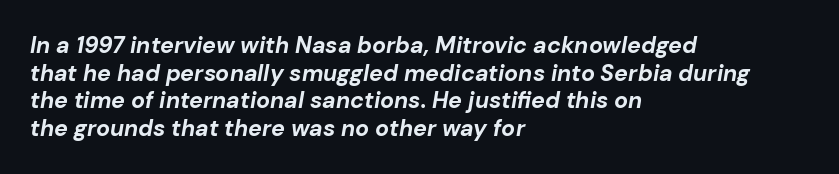
{"italic": "yes", "lean": "right", "slant_degrees": 10, "bold": "yes", "underline": "no", "align": "left", "line_spacing_ratio": 1.2, "letter_spacing": "normal", "letter_spacing_em": 0.0, "glyph_px": 23}
